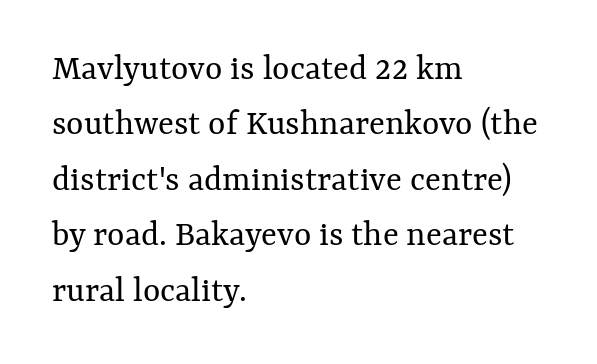
{"italic": "no", "bold": "no", "weight": "regular", "width": "normal", "stroke_contrast": "medium", "x_height": "medium", "monospaced": "no", "underline": "no", "align": "left", "line_spacing": "normal", "line_spacing_ratio": 1.5, "letter_spacing": "normal", "letter_spacing_em": 0.0, "glyph_px": 37}
